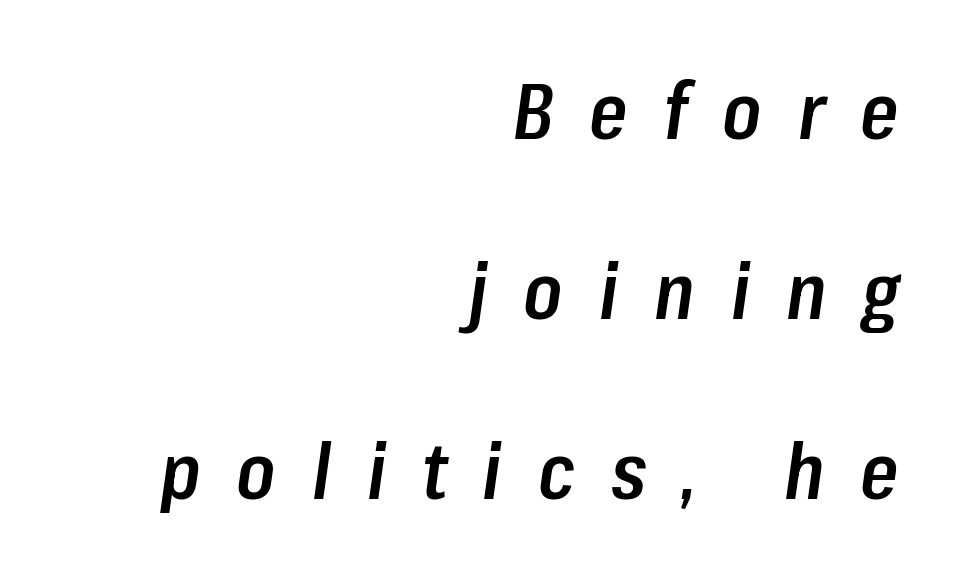
In CSS terms this would be text-align: right. The characters look somewhat weighty, a semibold short of true bold. These lines were composed using italics. Has an underline been added? It has not. Loosely led — the rows are spread out. Substantial extra tracking has been applied to these lines.
